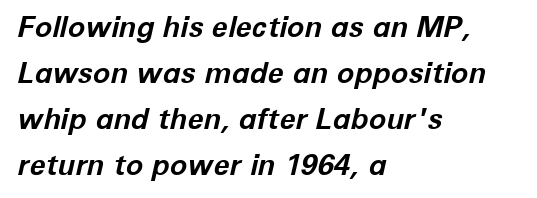
Q: Is the text bold? A: Yes.
Q: Is the text italic (slanted)? A: Yes, it leans right by about 12 degrees.
Q: Is the text underlined? A: No.
Q: How is the paragraph aligned? A: Left-aligned.
Q: Is the spacing between letters normal or unusually wide? A: Normal.
Q: Is the spacing between lines tight, normal or loose? A: Normal.
Q: Width (condensed, normal, or wide)? A: Normal.
Q: Stroke contrast? A: Low.
Q: x-height? A: Medium.
Q: Monospaced? A: No.
